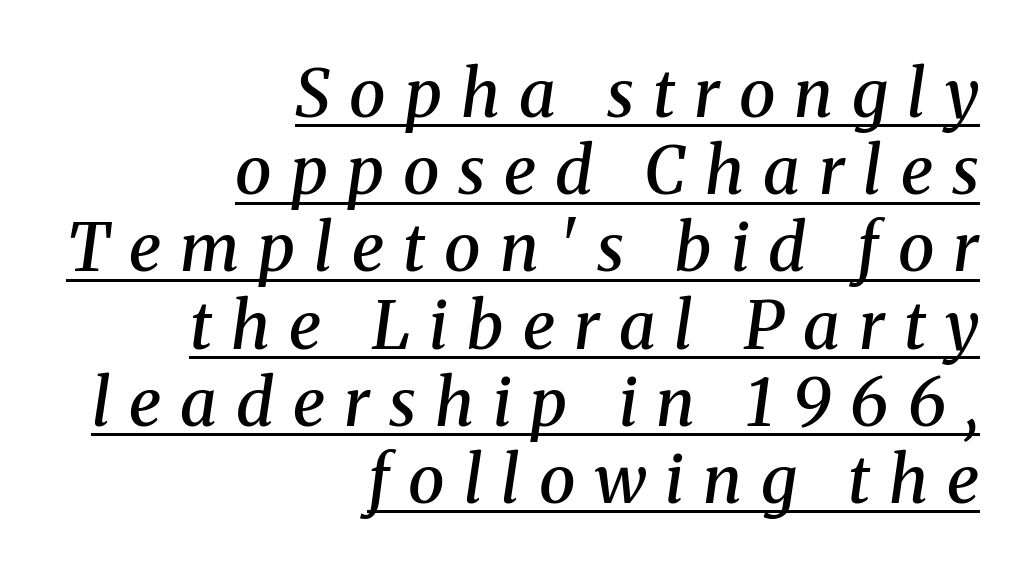
The image shows 66 px semibold serif type, italic (leaning right); set right-aligned, line spacing 1.17x, unusually wide letter spacing (+0.29 em), underlined; medium stroke contrast and a medium x-height.
